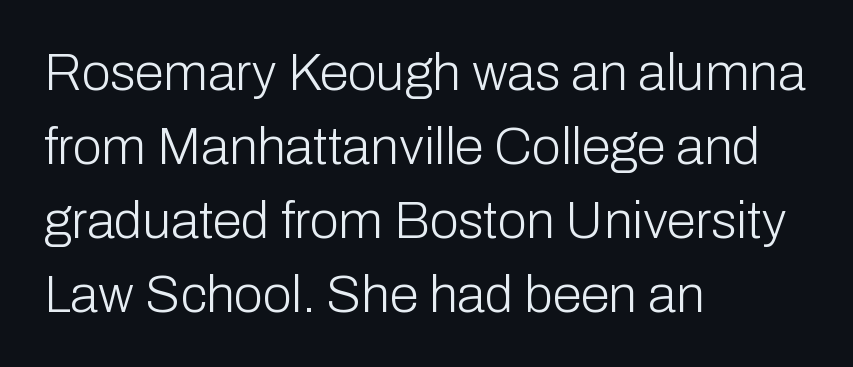
The image shows 52 px light sans-serif type, upright; set left-aligned, normal line spacing (1.42x), normal letter spacing, not underlined; low stroke contrast and a medium x-height.
